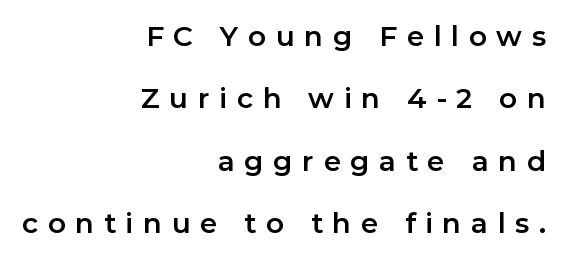
{"serif": "no", "italic": "no", "width": "normal", "stroke_contrast": "low", "x_height": "medium", "monospaced": "no", "underline": "no", "align": "right", "line_spacing": "loose", "line_spacing_ratio": 2.23, "letter_spacing": "wide", "letter_spacing_em": 0.34, "glyph_px": 28}
